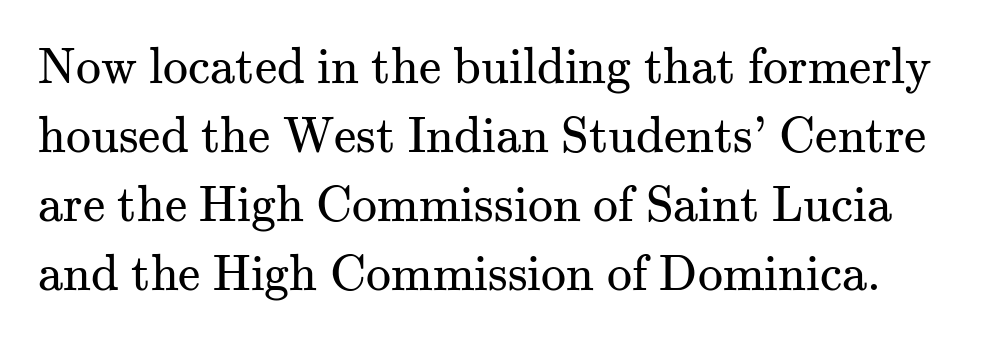
Q: Is the text bold? A: No.
Q: Is the text italic (slanted)? A: No, it is upright.
Q: Is the typeface a serif or a sans-serif typeface? A: Serif.
Q: Is the text underlined? A: No.
Q: Is the spacing between letters normal or unusually wide? A: Normal.
Q: Is the spacing between lines tight, normal or loose? A: Normal.
Q: Width (condensed, normal, or wide)? A: Normal.
Q: Stroke contrast? A: Medium.
Q: x-height? A: Small.
Q: Monospaced? A: No.
